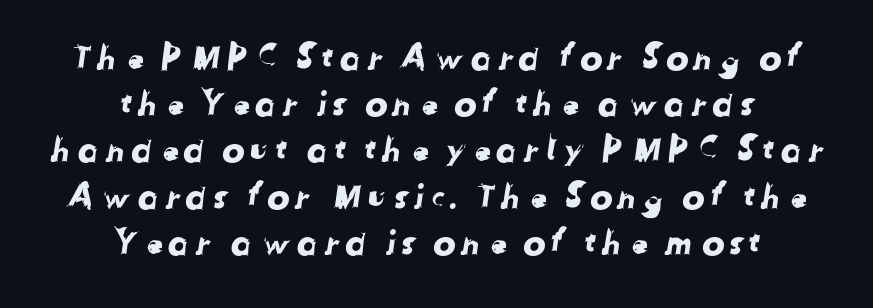
{"serif": "no", "width": "normal", "stroke_contrast": "low", "x_height": "medium", "monospaced": "no", "underline": "no", "align": "center", "line_spacing": "normal", "line_spacing_ratio": 1.36, "glyph_px": 34}
